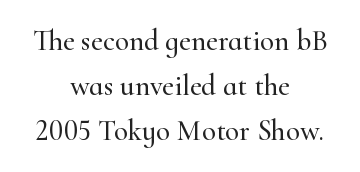
Horizontally, the lines are justified to the midpoint only. Ascenders rise straight up at ninety degrees. The type family on display is of the serif kind. Looks like regular typesetting: each glyph gets only the width it needs. Honestly, the row spacing looks completely unremarkable.
